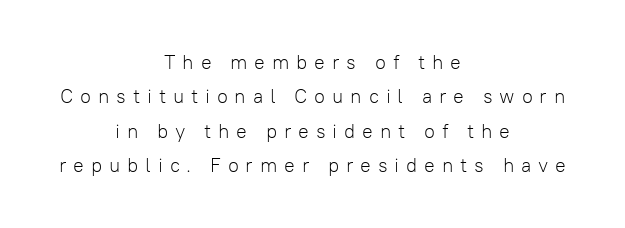
The image shows 20 px text type, upright; set centered, line spacing 1.72x, unusually wide letter spacing (+0.34 em), not underlined.
